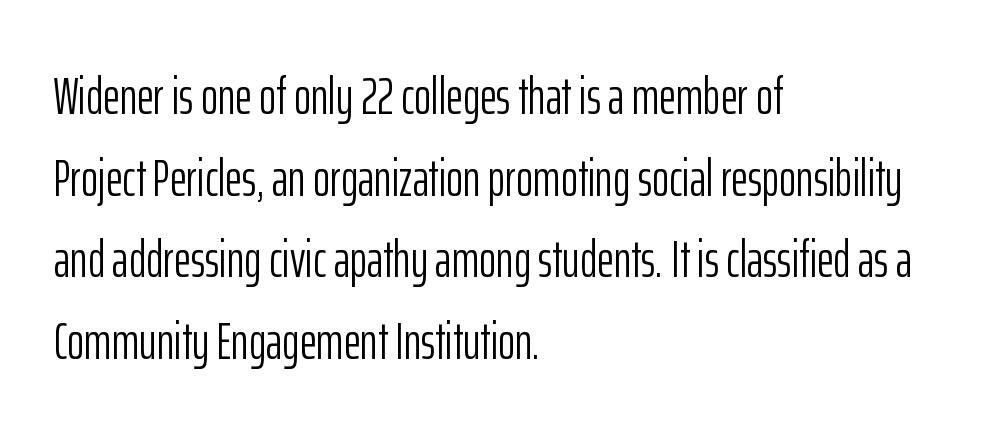
{"serif": "no", "italic": "no", "bold": "no", "weight": "light", "width": "condensed", "stroke_contrast": "low", "x_height": "medium", "monospaced": "no", "underline": "no", "align": "left", "line_spacing": "normal", "line_spacing_ratio": 1.57, "letter_spacing": "normal", "letter_spacing_em": 0.0, "glyph_px": 52}
